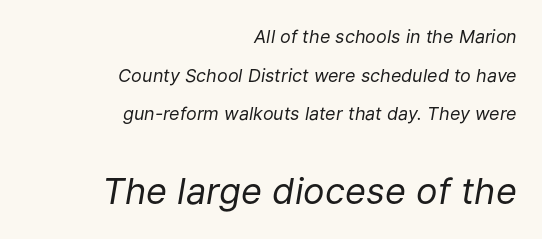
Every character sits at an angle, as italics do. This sample uses plain, unmodified letter spacing. Layout note: lines flush right. If you measured baseline to baseline, you'd find a long distance. Looks like regular typesetting: each glyph gets only the width it needs.
